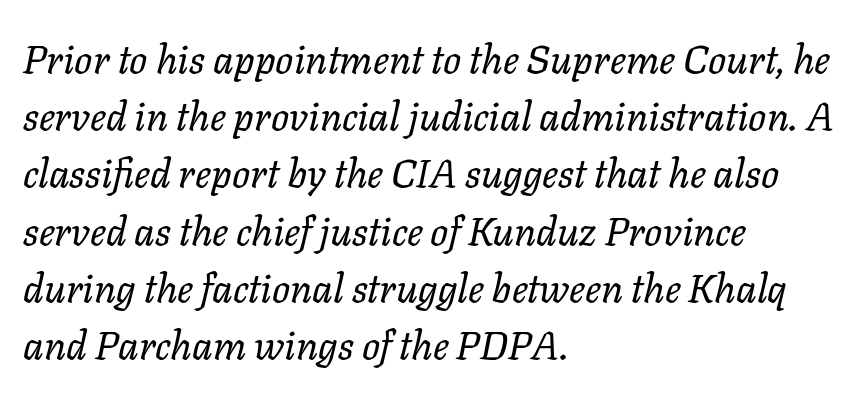
Q: Is the text bold? A: No.
Q: Is the text italic (slanted)? A: Yes, it leans right by about 11 degrees.
Q: Is the text underlined? A: No.
Q: How is the paragraph aligned? A: Left-aligned.
Q: Is the spacing between letters normal or unusually wide? A: Normal.
Q: Is the spacing between lines tight, normal or loose? A: Normal.
Q: Width (condensed, normal, or wide)? A: Normal.
Q: Stroke contrast? A: Low.
Q: x-height? A: Medium.
Q: Monospaced? A: No.
